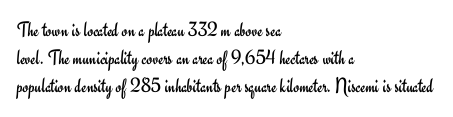
{"bold": "no", "underline": "no", "align": "left", "line_spacing": "normal", "line_spacing_ratio": 1.33, "letter_spacing": "normal", "letter_spacing_em": 0.0, "glyph_px": 21}
